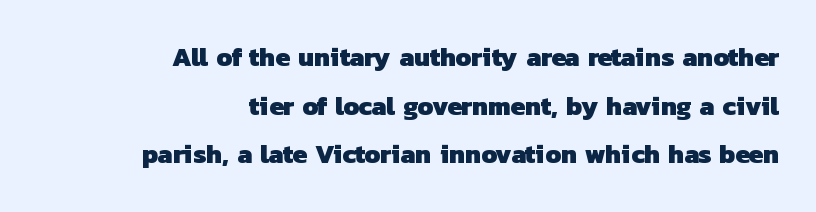
The image shows 26 px bold type; set right-aligned, line spacing 1.87x, normal letter spacing, not underlined.
